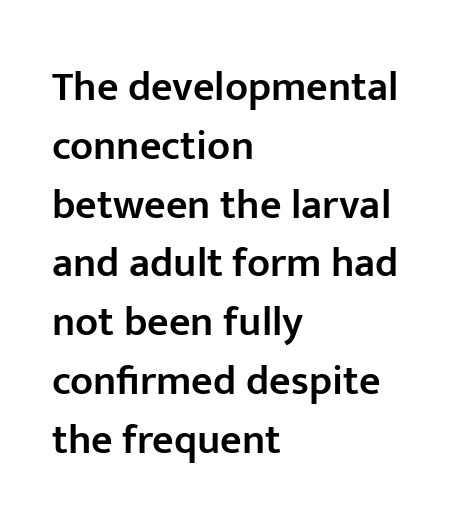
The image shows 42 px semibold sans-serif type, upright; set left-aligned, normal line spacing (1.4x), normal letter spacing, not underlined; low stroke contrast and a medium x-height.
